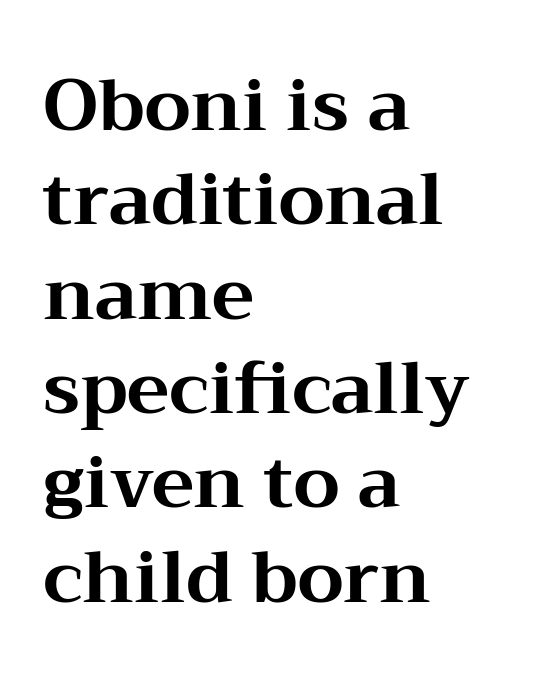
The strip under each line holds only bare page. Character widths vary here, with narrow letters taking less room than wide ones. In CSS terms this would be text-align: left. This sample uses a serif face.
